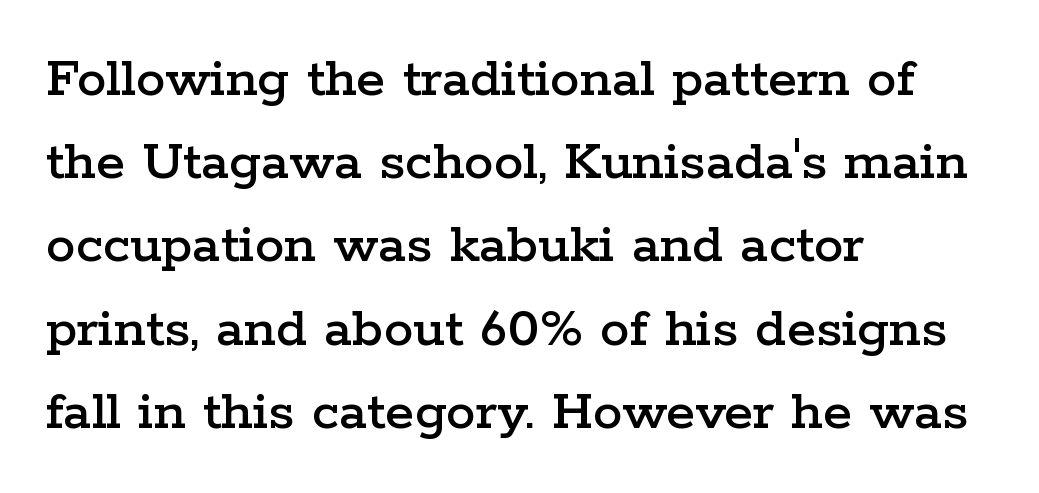
Q: Is the text italic (slanted)? A: No, it is upright.
Q: Is the typeface a serif or a sans-serif typeface? A: Serif.
Q: Is the text underlined? A: No.
Q: How is the paragraph aligned? A: Left-aligned.
Q: Is the spacing between letters normal or unusually wide? A: Normal.
Q: Is the spacing between lines tight, normal or loose? A: Normal.
Q: Width (condensed, normal, or wide)? A: Wide.
Q: Stroke contrast? A: Low.
Q: x-height? A: Medium.
Q: Monospaced? A: No.
